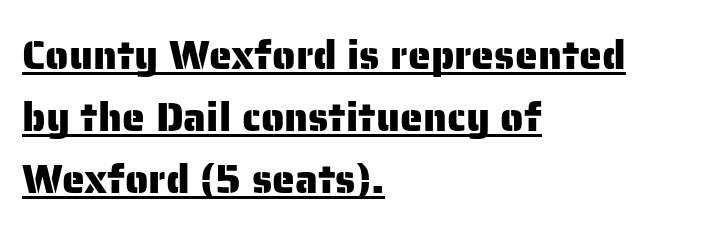
{"serif": "no", "italic": "no", "width": "normal", "stroke_contrast": "low", "x_height": "medium", "monospaced": "no", "underline": "yes", "align": "left", "line_spacing": "normal", "line_spacing_ratio": 1.51, "letter_spacing": "normal", "letter_spacing_em": 0.0, "glyph_px": 41}
